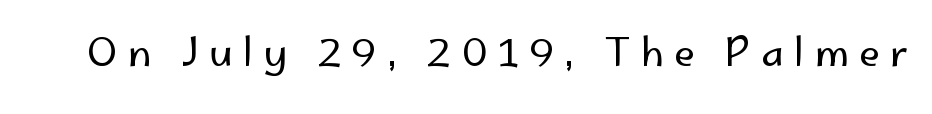
{"serif": "no", "italic": "no", "bold": "no", "weight": "regular", "width": "normal", "stroke_contrast": "low", "x_height": "small", "monospaced": "no", "underline": "no", "letter_spacing": "wide", "letter_spacing_em": 0.26, "glyph_px": 39}
